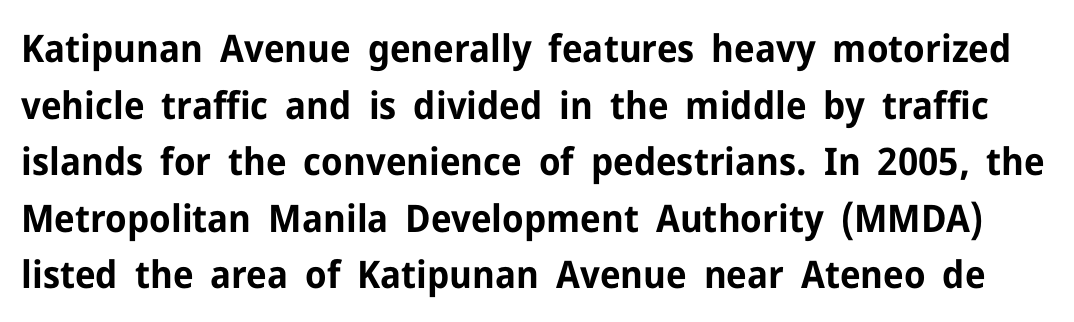
{"serif": "no", "italic": "no", "bold": "yes", "weight": "bold", "width": "normal", "stroke_contrast": "low", "x_height": "medium", "monospaced": "no", "underline": "no", "line_spacing": "normal", "line_spacing_ratio": 1.49, "letter_spacing": "normal", "letter_spacing_em": 0.0, "glyph_px": 38}
